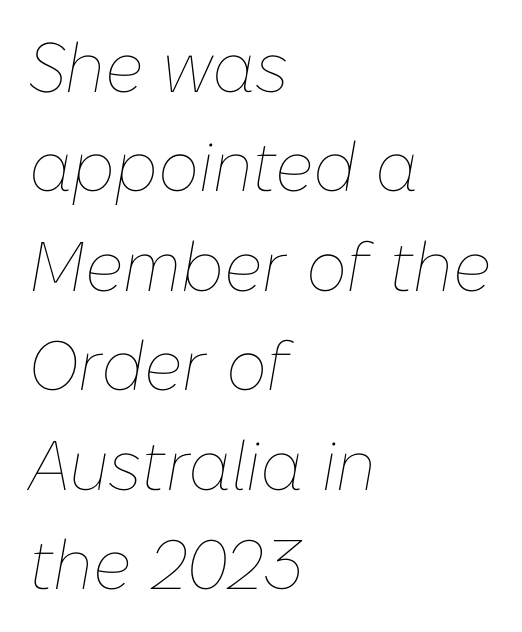
Bold? No — there's no thickening of the strokes. Italic? Definitely — the glyphs are oblique. Each letter keeps its own natural width here, so spacing adapts to shape. The block of text has a typical density, with ordinary space between rows. Casual observation: everything's shoved over to the left. The zone under the glyphs is completely vacant.
